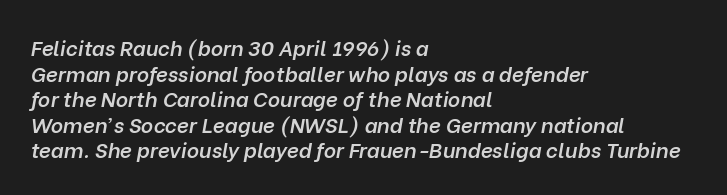
Italic: yes, the glyphs are oblique. Caption: multi-line text, flush left, ragged right. The typesetting leans somewhat heavy: a semibold. What stands out about the letter spacing? Nothing — it is the standard amount.
